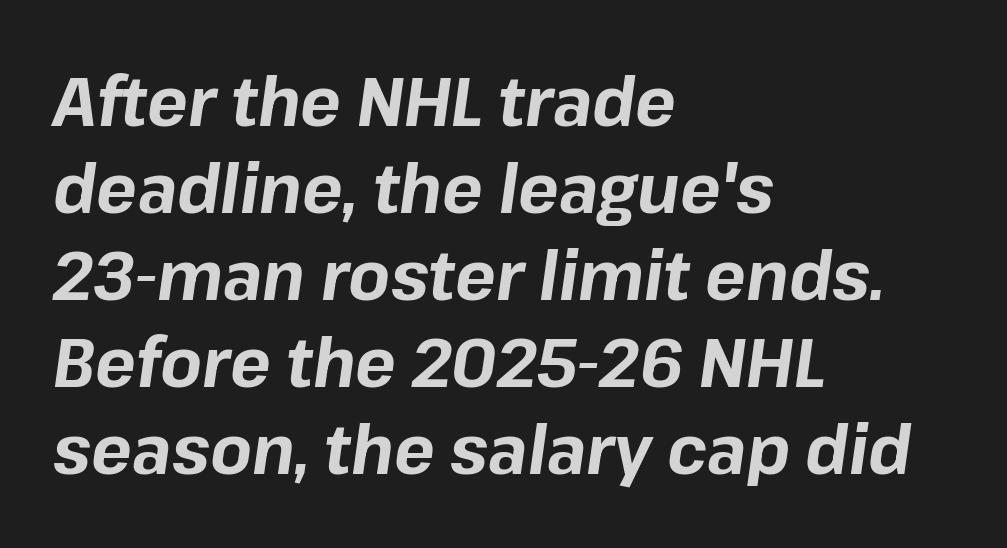
Characters follow at the spacing the type designer built in. You could not count columns in this text — the font is proportionally spaced. Does the lettering tilt? It does — this is italic. The string is rendered with underlining switched off.
